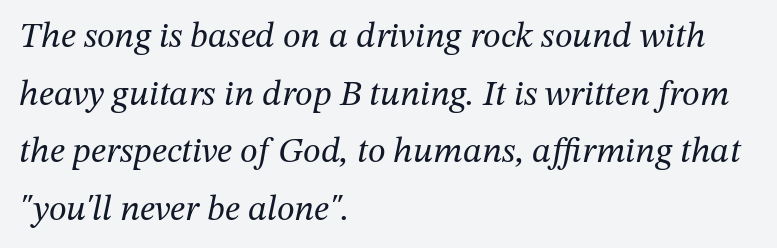
The image shows 36 px regular-weight serif type, italic (leaning right); set left-aligned, normal line spacing (1.6x), normal letter spacing, not underlined; medium stroke contrast and a medium x-height.
